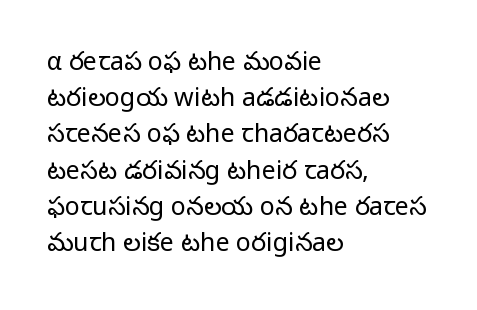
The image shows 25 px text type, upright; set left-aligned, normal line spacing (1.45x), normal letter spacing, not underlined.
